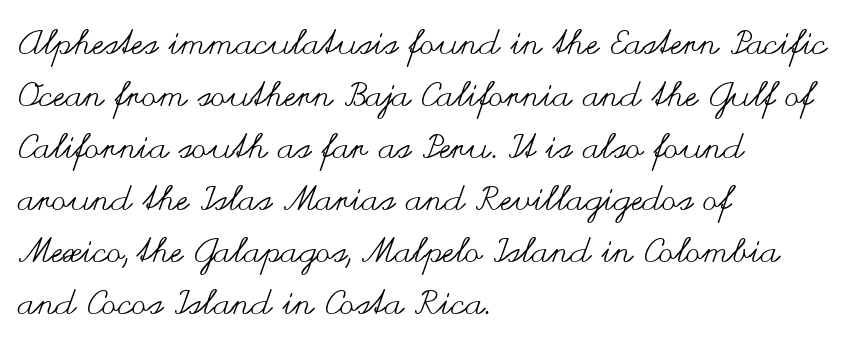
{"bold": "no", "weight": "regular", "width": "wide", "stroke_contrast": "medium", "x_height": "small", "monospaced": "no", "underline": "no", "align": "left", "line_spacing": "normal", "line_spacing_ratio": 1.53, "letter_spacing": "normal", "letter_spacing_em": 0.0, "glyph_px": 34}
